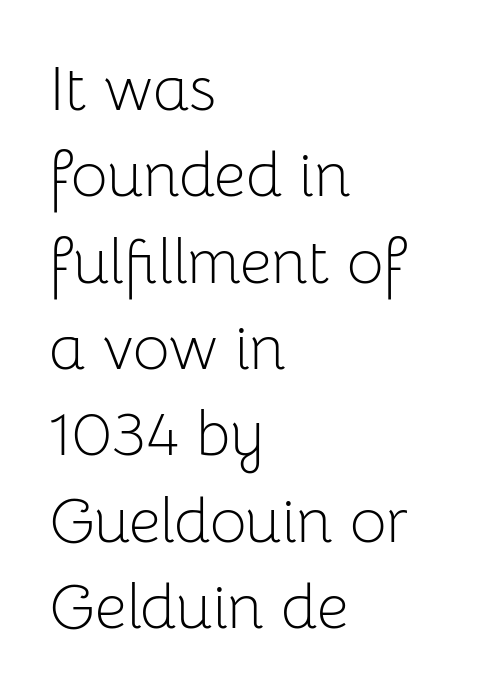
Q: Is the text bold? A: No.
Q: Is the text italic (slanted)? A: No, it is upright.
Q: Is the typeface a serif or a sans-serif typeface? A: Sans-serif.
Q: Is the text underlined? A: No.
Q: How is the paragraph aligned? A: Left-aligned.
Q: Is the spacing between letters normal or unusually wide? A: Normal.
Q: Is the spacing between lines tight, normal or loose? A: Normal.
Q: Width (condensed, normal, or wide)? A: Normal.
Q: Stroke contrast? A: Low.
Q: x-height? A: Medium.
Q: Monospaced? A: No.
